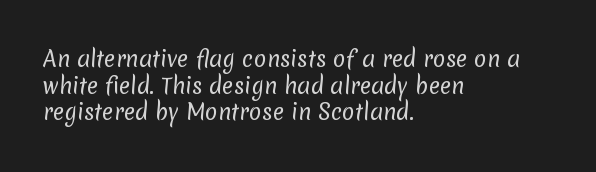
The image shows 21 px text type; set left-aligned, normal line spacing (1.27x), normal letter spacing, not underlined.
